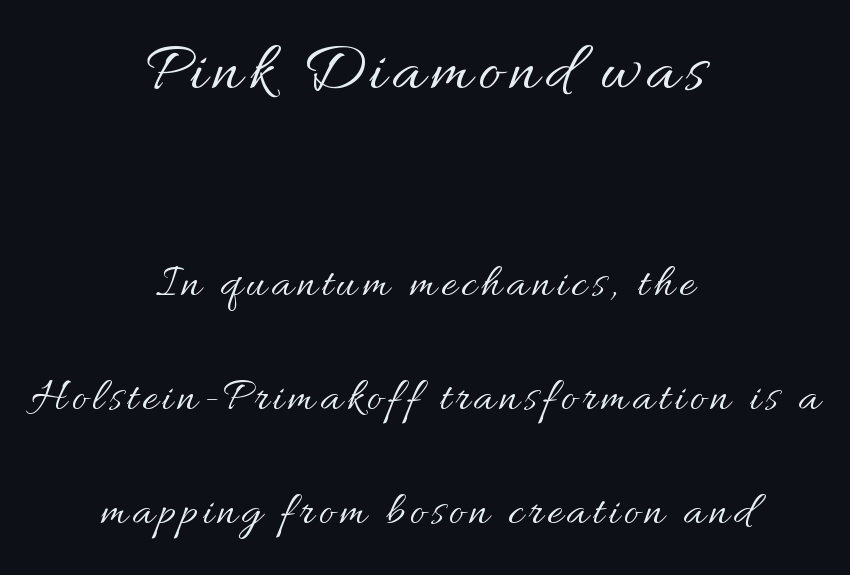
The face used here appears at its bigger size in the upper chunk. A typesetter would call this proportional, since set widths differ per character. Does the copy run flush right? No — it is centered line by line. Heft: none added — not bold.
